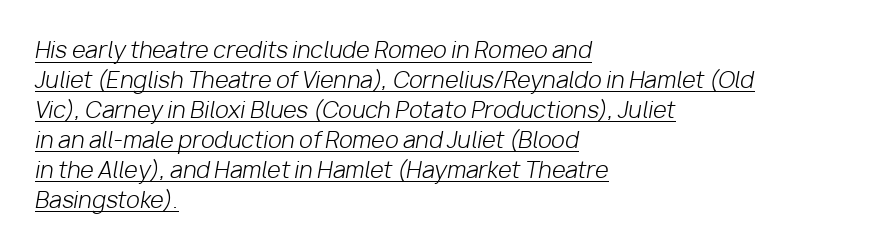
The image shows 22 px text type, italic (leaning right); set left-aligned, normal line spacing (1.36x), normal letter spacing, underlined.
